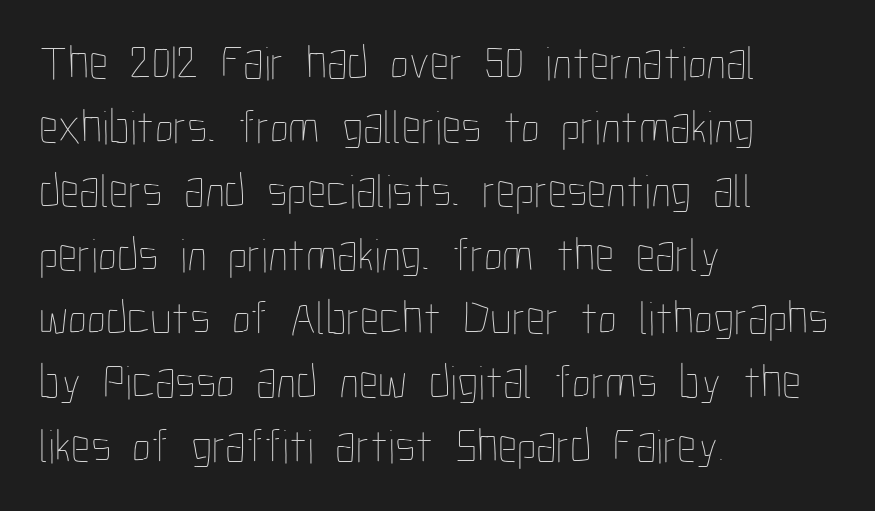
Q: Is the text bold? A: No.
Q: Is the text italic (slanted)? A: No, it is upright.
Q: Is the text underlined? A: No.
Q: How is the paragraph aligned? A: Left-aligned.
Q: Is the spacing between letters normal or unusually wide? A: Normal.
Q: Is the spacing between lines tight, normal or loose? A: Normal.
Q: Width (condensed, normal, or wide)? A: Condensed.
Q: Stroke contrast? A: Low.
Q: x-height? A: Medium.
Q: Monospaced? A: No.
